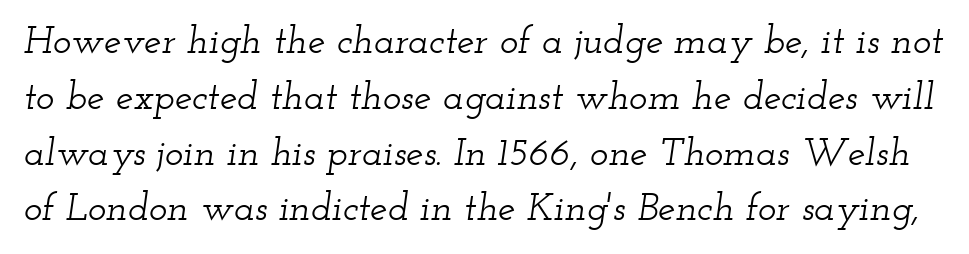
{"serif": "yes", "italic": "yes", "lean": "right", "slant_degrees": 12, "width": "wide", "stroke_contrast": "low", "x_height": "small", "monospaced": "no", "underline": "no", "line_spacing": "normal", "line_spacing_ratio": 1.43, "letter_spacing": "normal", "letter_spacing_em": 0.0, "glyph_px": 39}
